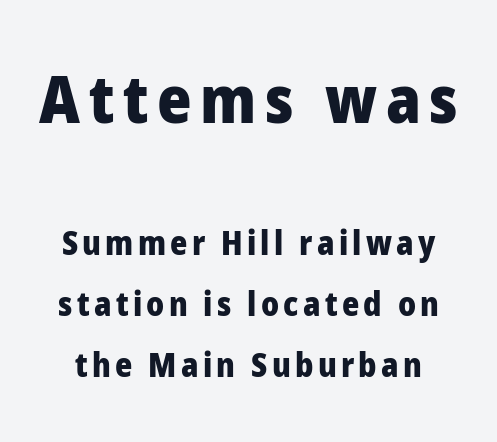
The image shows 66 px heavy sans-serif type, upright; set line spacing 1.86x, not underlined; the first (top) block is 2.0x larger; low stroke contrast and a medium x-height.
